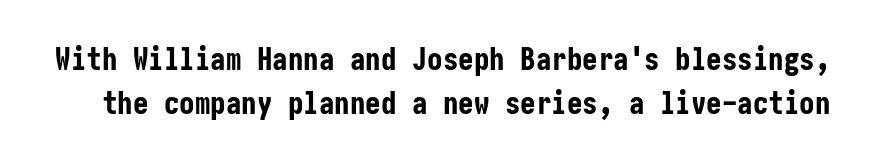
The space directly below the letters is spotless. How are the letters spaced? Ordinarily, with no added tracking. Look at the stroke-to-counter ratio: heavy, a bold. What's the leading like? Ordinary, nothing unusual. To sum up the face: it is a sans, with no serifs. Designer's note — italics off, roman on.
